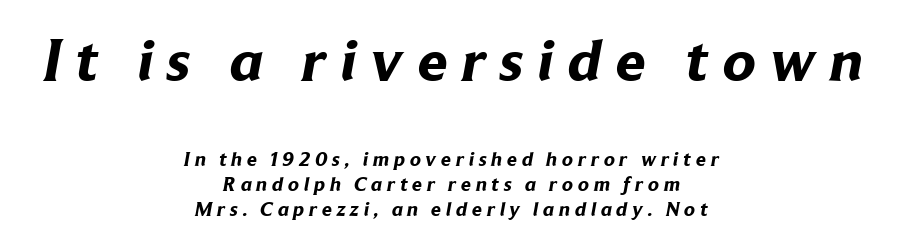
The image shows 60 px bold sans-serif type; set centered, normal line spacing (1.25x), unusually wide letter spacing (+0.24 em), not underlined; the first (top) block is 3.0x larger; low stroke contrast and a medium x-height.
